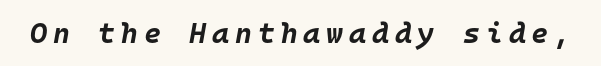
The image shows 29 px bold type, italic (leaning right), monospaced; set unusually wide letter spacing (+0.2 em), not underlined; low stroke contrast and a large x-height.
